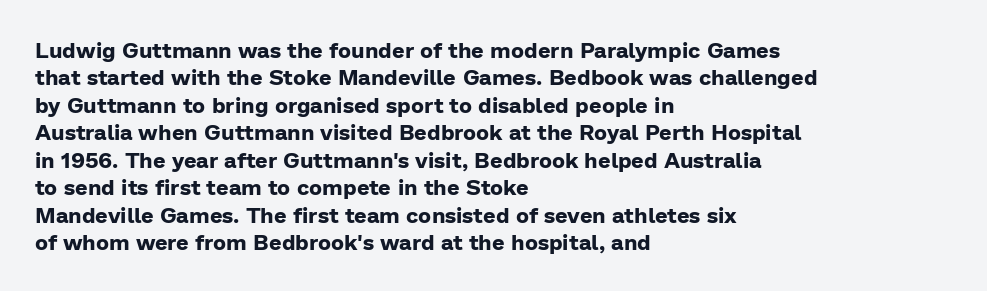
Only glyphs here, with clear space below each row. The type sits square on the baseline with zero lean. Short note: letters normally spaced. Summary of vertical rhythm: regular, with standard interline spacing. Thick stems and heavy bowls — unmistakably bold. Short and long lines alike share a common starting point at left.
